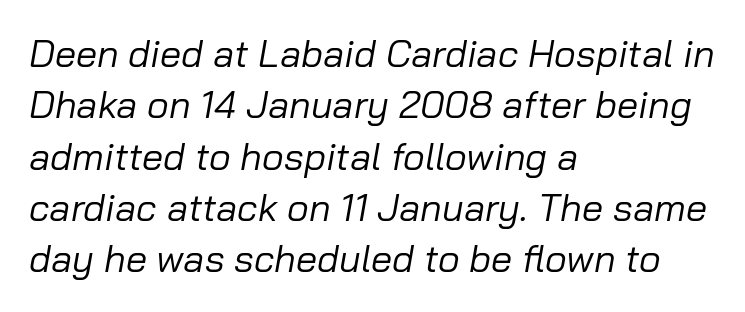
{"italic": "yes", "lean": "right", "slant_degrees": 10, "bold": "no", "weight": "regular", "width": "normal", "stroke_contrast": "low", "x_height": "medium", "monospaced": "no", "underline": "no", "align": "left", "line_spacing": "normal", "line_spacing_ratio": 1.35, "letter_spacing": "normal", "letter_spacing_em": 0.0, "glyph_px": 38}
